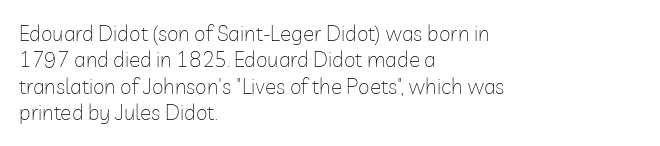
The rendering uses a moderate line-height, typical for paragraphs. Only glyphs here, with clear space below each row. The passage is arranged the way most books set body copy — flush left. Spacing between characters is what you'd get straight out of the box.
